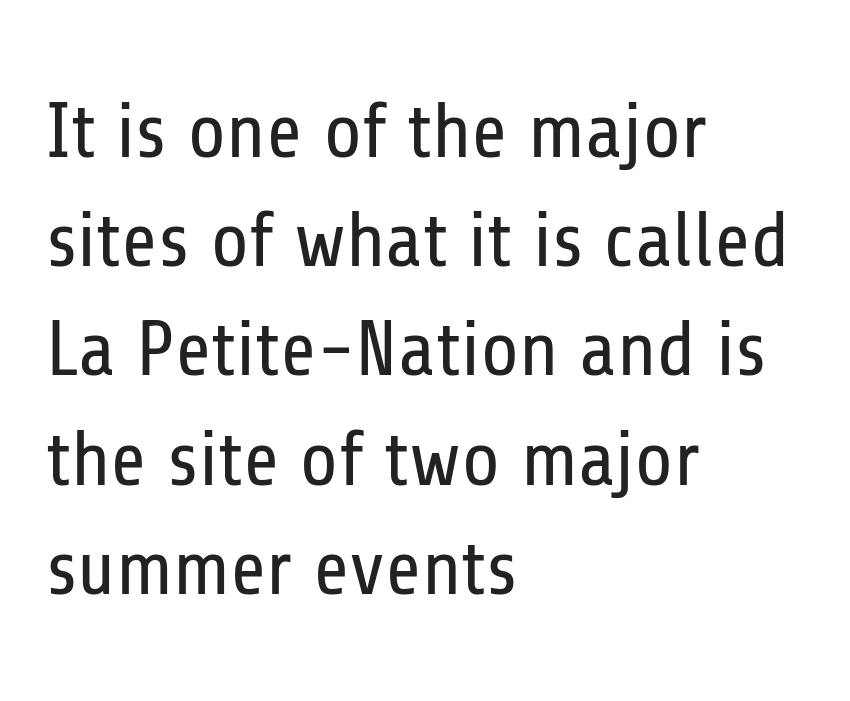
Q: Is the text bold? A: No.
Q: Is the text italic (slanted)? A: No, it is upright.
Q: Is the typeface a serif or a sans-serif typeface? A: Sans-serif.
Q: Is the text underlined? A: No.
Q: How is the paragraph aligned? A: Left-aligned.
Q: Is the spacing between letters normal or unusually wide? A: Normal.
Q: Is the spacing between lines tight, normal or loose? A: Normal.
Q: Width (condensed, normal, or wide)? A: Condensed.
Q: Stroke contrast? A: Low.
Q: x-height? A: Medium.
Q: Monospaced? A: No.
